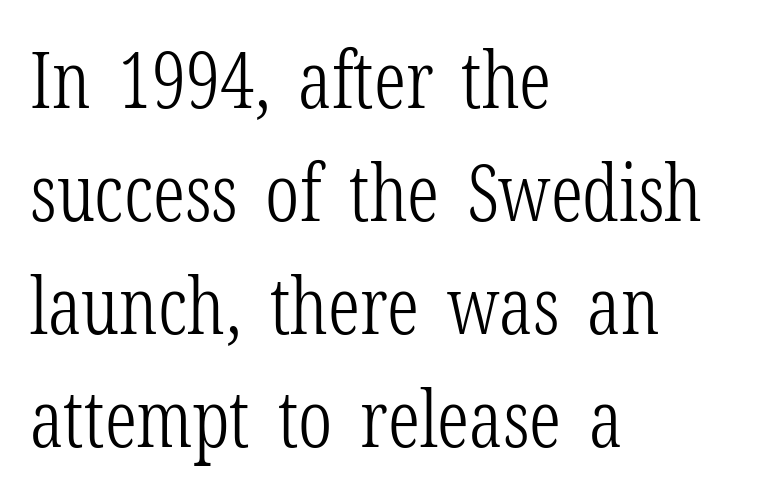
Note: serifs present on the glyphs. Unmarked baselines from the first word to the last. This rendering uses left alignment, leaving the right contour irregular. Compared with typical paragraphs, the rows here are spaced about the same. Stems here are at most as thick as an everyday book face.
